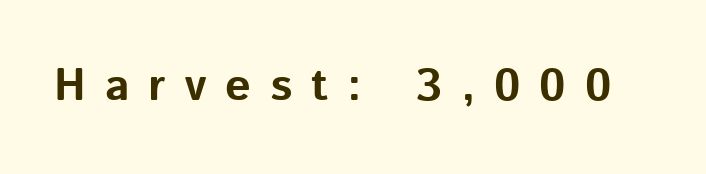
{"serif": "no", "italic": "no", "bold": "yes", "weight": "bold", "width": "normal", "stroke_contrast": "low", "x_height": "medium", "monospaced": "no", "underline": "no", "letter_spacing": "wide", "letter_spacing_em": 0.42, "glyph_px": 45}
